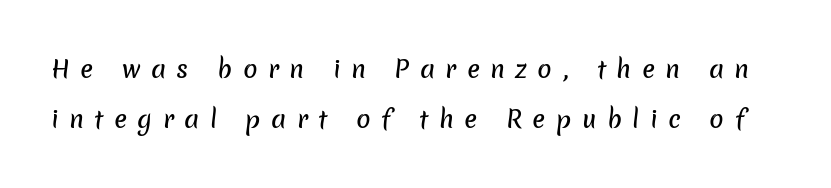
Q: Is the text underlined? A: No.
Q: Is the spacing between letters normal or unusually wide? A: Unusually wide.
Q: Is the spacing between lines tight, normal or loose? A: Loose.
